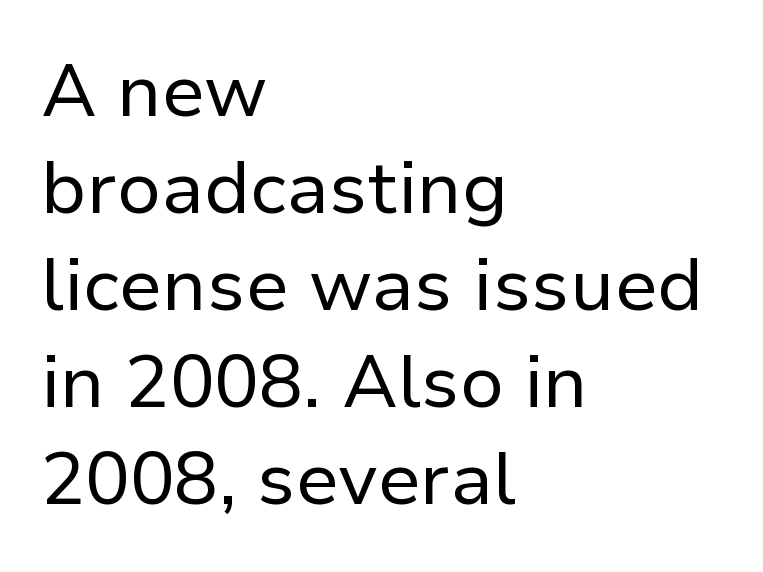
Successive baselines arrive at the customary interval. Is the stroke heavy? The answer is a plain regular-or-lighter. A typesetter would call this proportional, since set widths differ per character. Notice how the stems are strictly vertical — no italics here. Visually the block forms a straight wall on the left and a jagged coastline on the right.
